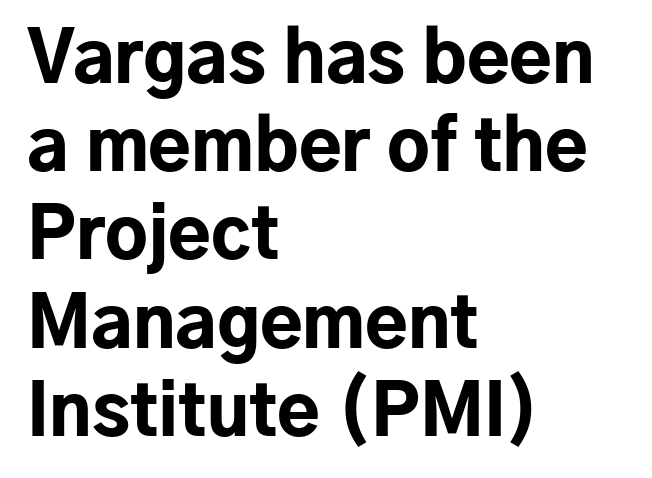
{"serif": "no", "italic": "no", "bold": "yes", "weight": "bold", "width": "normal", "stroke_contrast": "low", "x_height": "medium", "monospaced": "no", "underline": "no", "align": "left", "line_spacing": "normal", "line_spacing_ratio": 1.26, "letter_spacing": "normal", "letter_spacing_em": 0.0, "glyph_px": 70}
